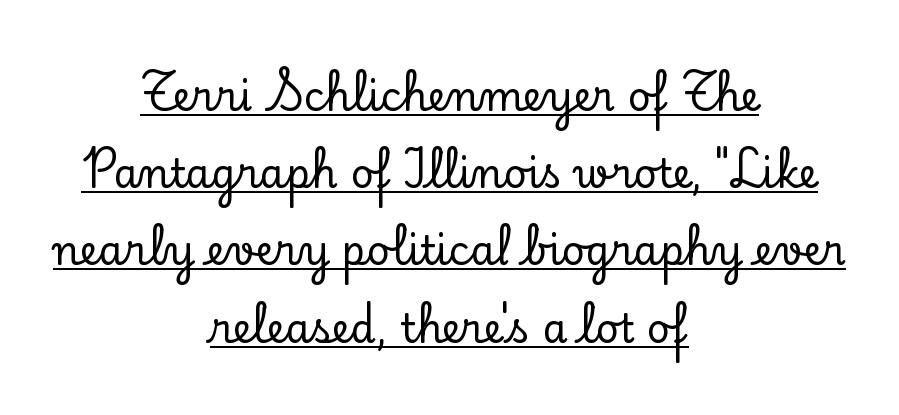
The image shows 40 px serif type, upright; set centered, loose line spacing (1.93x), normal letter spacing, underlined; low stroke contrast and a small x-height.
